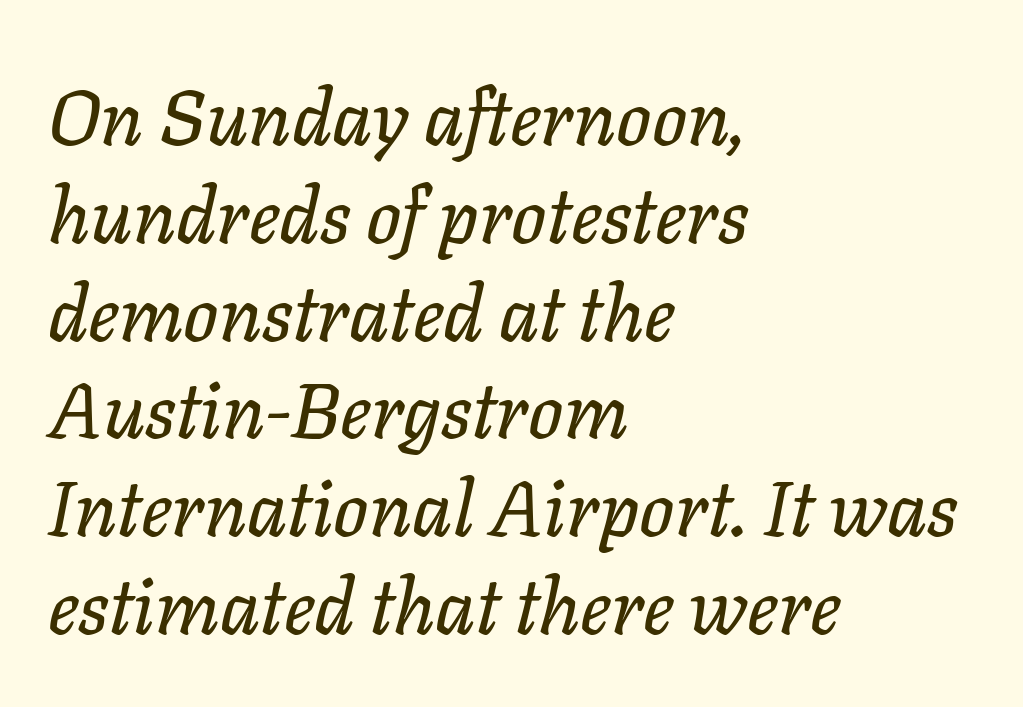
{"italic": "yes", "lean": "right", "slant_degrees": 11, "width": "normal", "stroke_contrast": "low", "x_height": "medium", "monospaced": "no", "underline": "no", "align": "left", "line_spacing": "normal", "line_spacing_ratio": 1.27, "letter_spacing": "normal", "letter_spacing_em": 0.0, "glyph_px": 77}
